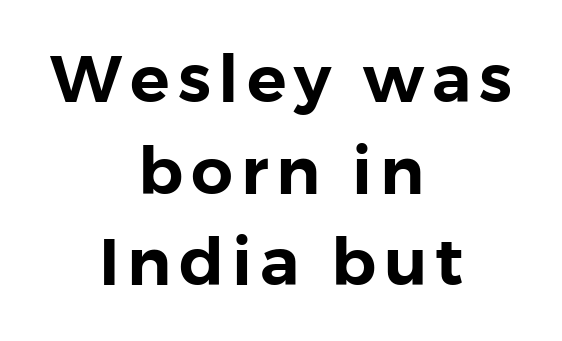
{"serif": "no", "italic": "no", "width": "normal", "x_height": "medium", "monospaced": "no", "underline": "no", "align": "center", "line_spacing": "normal", "line_spacing_ratio": 1.39, "glyph_px": 66}
